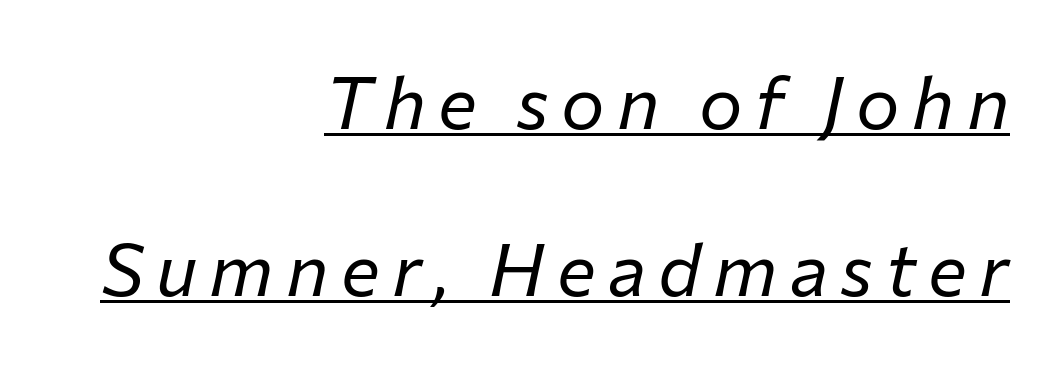
{"italic": "yes", "lean": "right", "slant_degrees": 12, "bold": "no", "weight": "regular", "width": "normal", "stroke_contrast": "low", "x_height": "medium", "monospaced": "no", "underline": "yes", "align": "right", "line_spacing": "loose", "line_spacing_ratio": 2.29, "glyph_px": 73}
